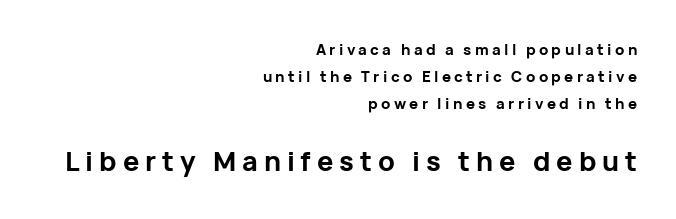
The image shows 27 px bold type, upright; set right-aligned, line spacing 1.8x, unusually wide letter spacing (+0.22 em), not underlined; the second (bottom) block is 1.8x larger.
